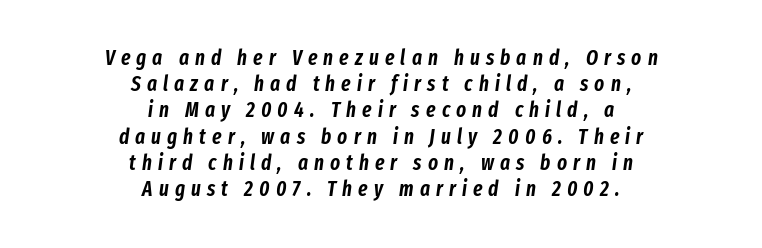
Q: Is the text italic (slanted)? A: Yes, it leans right by about 8 degrees.
Q: Is the text underlined? A: No.
Q: How is the paragraph aligned? A: Centered.
Q: Is the spacing between letters normal or unusually wide? A: Unusually wide.
Q: Is the spacing between lines tight, normal or loose? A: Normal.
